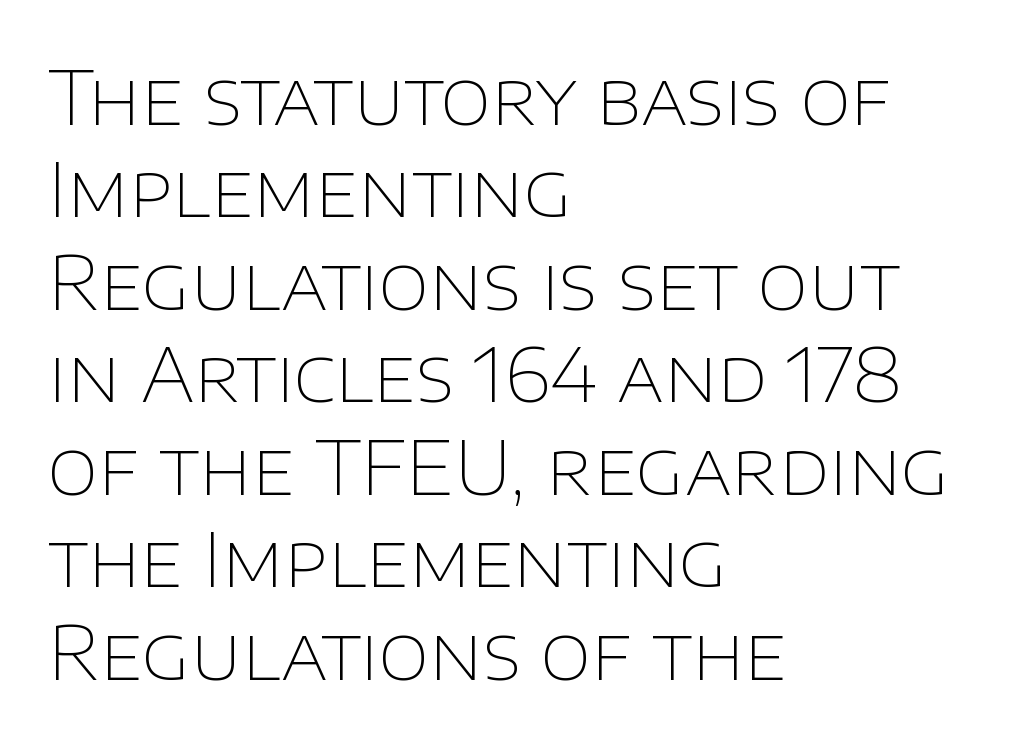
The image shows 74 px thin sans-serif type, upright; set left-aligned, normal line spacing (1.25x), normal letter spacing, not underlined; low stroke contrast and a large x-height.
